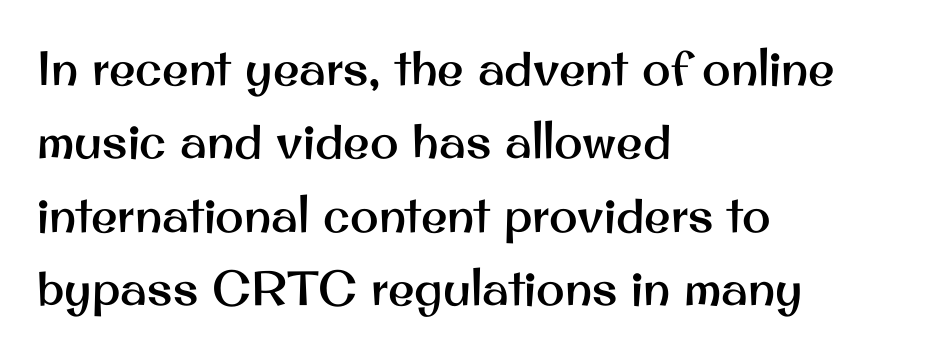
{"serif": "no", "italic": "no", "width": "normal", "stroke_contrast": "medium", "x_height": "small", "monospaced": "no", "underline": "no", "align": "left", "line_spacing": "normal", "line_spacing_ratio": 1.53, "letter_spacing": "normal", "letter_spacing_em": 0.0, "glyph_px": 48}
